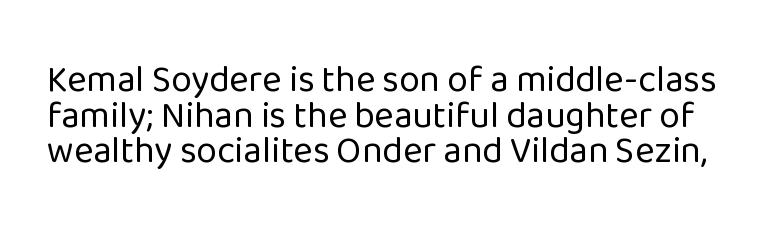
Q: Is the text bold? A: No.
Q: Is the text italic (slanted)? A: No, it is upright.
Q: Is the typeface a serif or a sans-serif typeface? A: Sans-serif.
Q: Is the text underlined? A: No.
Q: Is the spacing between letters normal or unusually wide? A: Normal.
Q: Is the spacing between lines tight, normal or loose? A: Tight.
Q: Width (condensed, normal, or wide)? A: Normal.
Q: Stroke contrast? A: Low.
Q: x-height? A: Medium.
Q: Monospaced? A: No.
